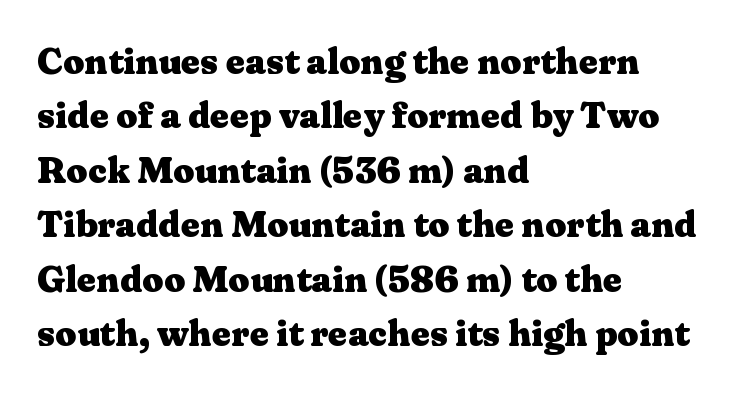
{"serif": "yes", "italic": "no", "bold": "yes", "weight": "heavy", "width": "wide", "stroke_contrast": "medium", "x_height": "medium", "monospaced": "no", "underline": "no", "align": "left", "line_spacing": "normal", "line_spacing_ratio": 1.47, "letter_spacing": "normal", "letter_spacing_em": 0.0, "glyph_px": 37}
